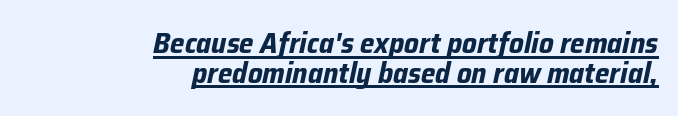
Varying glyph widths throughout — classic text-font behaviour. The tracking reads as untouched default to a designer's eye. The glyphs have the mass of a bold cut. Caption: lettering with a line underneath.
